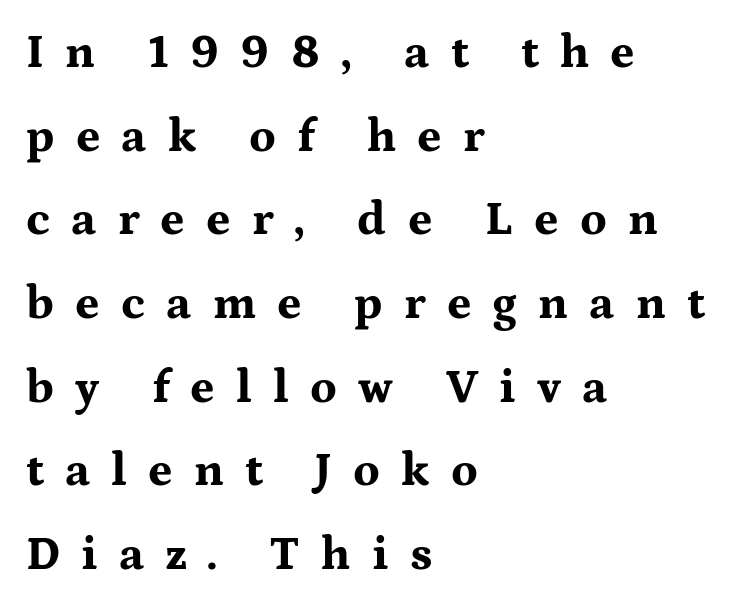
The image shows 47 px bold, wide serif type, upright; set left-aligned, line spacing 1.78x, unusually wide letter spacing (+0.45 em), not underlined; medium stroke contrast and a medium x-height.
